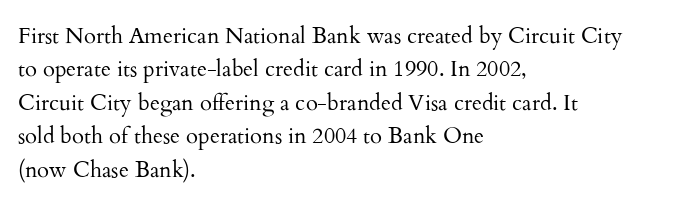
Summary of vertical rhythm: regular, with standard interline spacing. No extra ink here — the face is not bold. Quick note: not italic, upright. Horizontal alignment here is leftward, the default for most running prose.
